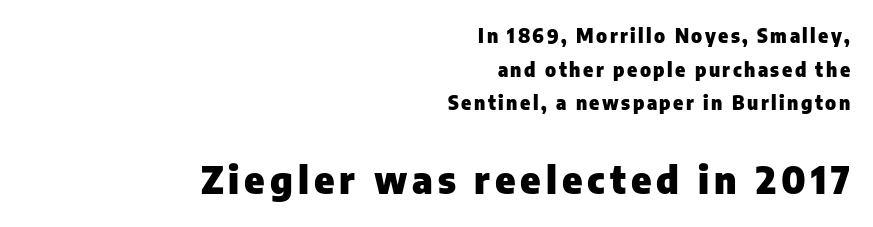
Q: Is the text bold? A: Yes.
Q: Is the text italic (slanted)? A: No, it is upright.
Q: Is the typeface a serif or a sans-serif typeface? A: Sans-serif.
Q: Is the text underlined? A: No.
Q: How is the paragraph aligned? A: Right-aligned.
Q: Which block of text is set in a larger size, the first (top) or the second (bottom)? A: The second (bottom) one.
Q: Width (condensed, normal, or wide)? A: Normal.
Q: Stroke contrast? A: Low.
Q: x-height? A: Medium.
Q: Monospaced? A: No.
